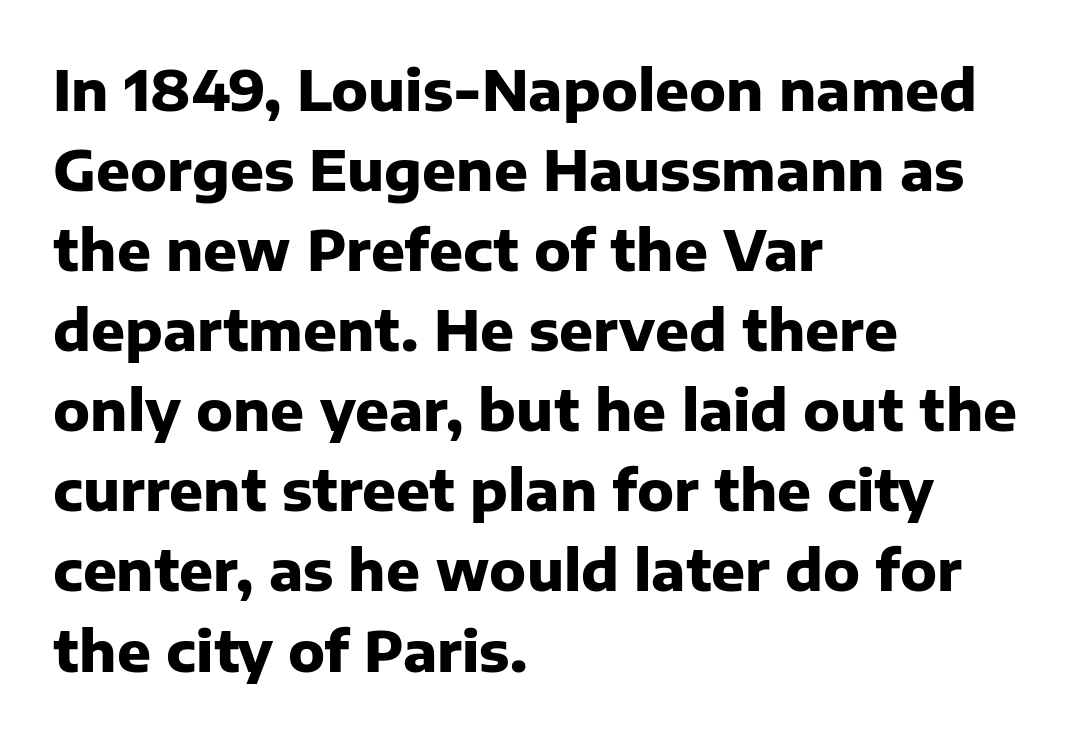
{"serif": "no", "italic": "no", "bold": "yes", "weight": "heavy", "width": "normal", "stroke_contrast": "low", "x_height": "medium", "monospaced": "no", "underline": "no", "align": "left", "line_spacing": "normal", "line_spacing_ratio": 1.43, "letter_spacing": "normal", "letter_spacing_em": 0.0, "glyph_px": 56}
